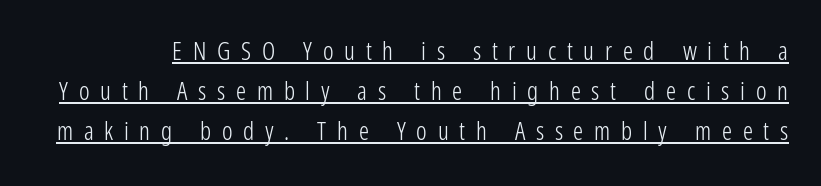
The image shows 25 px text type, upright; set normal line spacing (1.61x), unusually wide letter spacing (+0.43 em), underlined.
